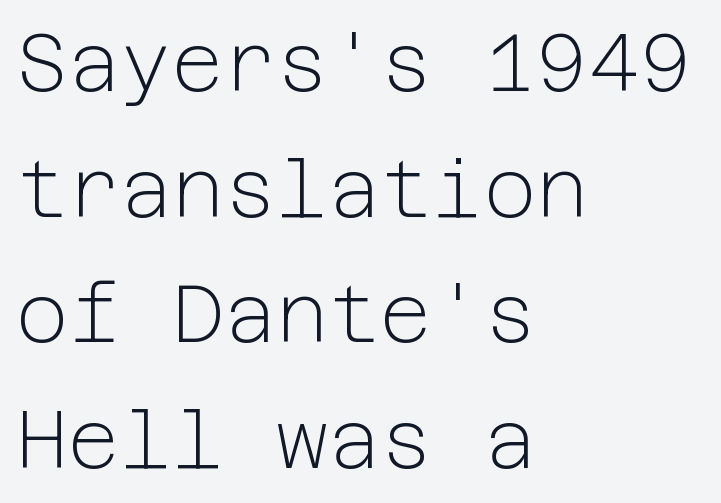
Quick note: interline space is typical. Tall strokes in this sample are plumb rather than angled. Unbolded letterforms with no extra heft. Notice how the passage keeps a crisp vertical edge on the left only.
